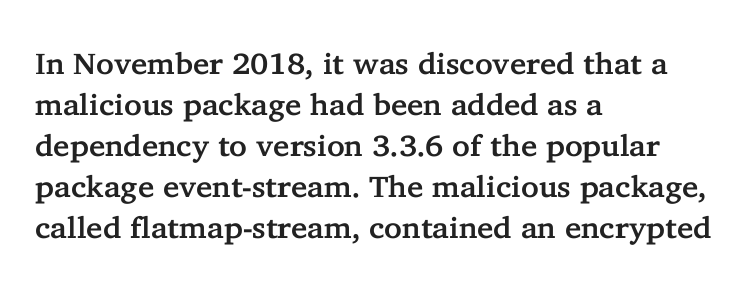
What's the leading like? Ordinary, nothing unusual. The baseline area is clear. In terms of letterform style, serifs are clearly present. Nope, not italic — everything's standing straight. Characters follow at the spacing the type designer built in.
